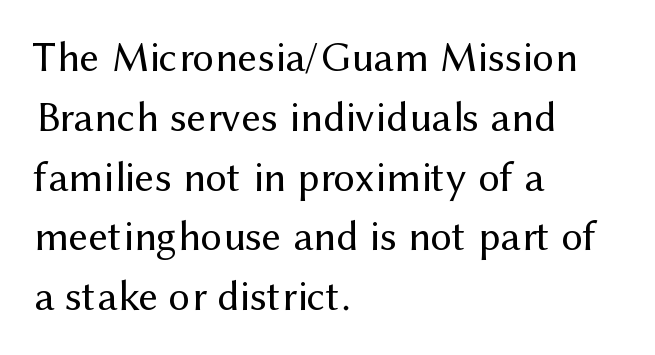
{"serif": "no", "italic": "no", "bold": "no", "weight": "regular", "width": "normal", "stroke_contrast": "medium", "x_height": "medium", "monospaced": "no", "underline": "no", "align": "left", "line_spacing": "normal", "line_spacing_ratio": 1.39, "letter_spacing": "normal", "letter_spacing_em": 0.0, "glyph_px": 43}
